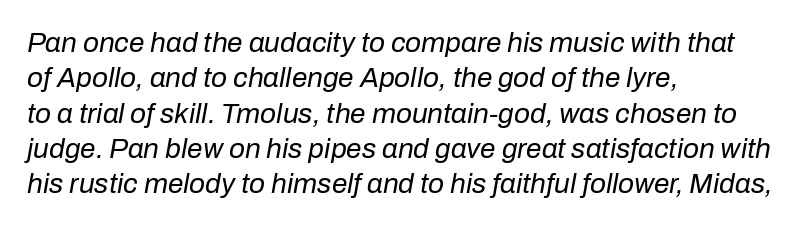
{"italic": "yes", "lean": "right", "slant_degrees": 10, "bold": "no", "weight": "regular", "width": "normal", "stroke_contrast": "low", "x_height": "medium", "monospaced": "no", "underline": "no", "align": "left", "line_spacing": "normal", "line_spacing_ratio": 1.26, "letter_spacing": "normal", "letter_spacing_em": 0.0, "glyph_px": 28}
